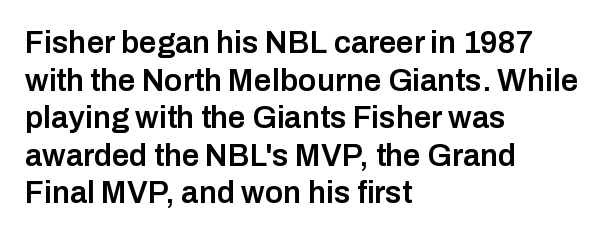
{"serif": "no", "italic": "no", "bold": "semi", "weight": "semibold", "width": "normal", "stroke_contrast": "low", "x_height": "medium", "monospaced": "no", "underline": "no", "align": "left", "line_spacing_ratio": 1.21, "letter_spacing": "normal", "letter_spacing_em": 0.0, "glyph_px": 31}
